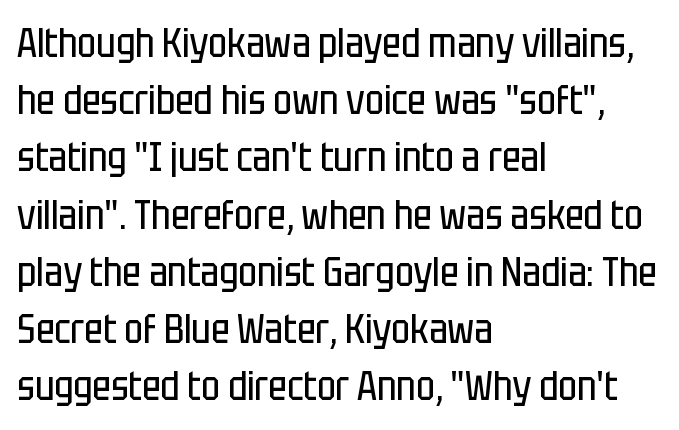
The image shows 40 px regular-weight, condensed sans-serif type, upright; set left-aligned, normal line spacing (1.43x), normal letter spacing, not underlined; low stroke contrast and a large x-height.
